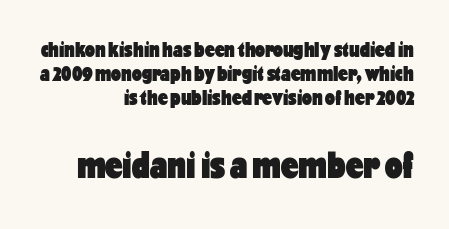
{"serif": "no", "italic": "no", "bold": "yes", "weight": "heavy", "width": "condensed", "stroke_contrast": "low", "x_height": "medium", "monospaced": "no", "underline": "no", "align": "right", "line_spacing": "tight", "line_spacing_ratio": 1.1, "letter_spacing": "normal", "letter_spacing_em": 0.0, "larger_block": "second", "size_ratio": 1.77, "glyph_px": 39}
